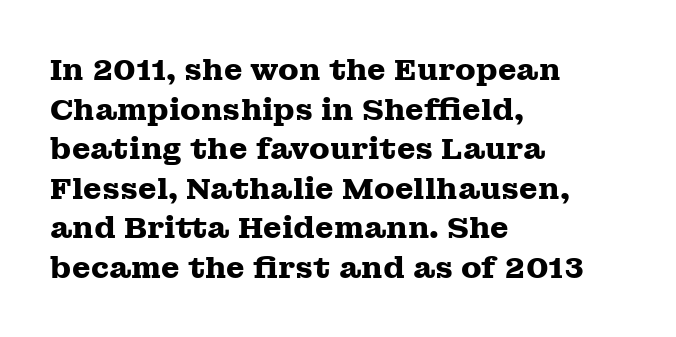
Q: Is the text bold? A: Yes.
Q: Is the text italic (slanted)? A: No, it is upright.
Q: Is the typeface a serif or a sans-serif typeface? A: Serif.
Q: Is the text underlined? A: No.
Q: How is the paragraph aligned? A: Left-aligned.
Q: Is the spacing between letters normal or unusually wide? A: Normal.
Q: Is the spacing between lines tight, normal or loose? A: Normal.
Q: Width (condensed, normal, or wide)? A: Wide.
Q: Stroke contrast? A: Medium.
Q: x-height? A: Medium.
Q: Monospaced? A: No.
